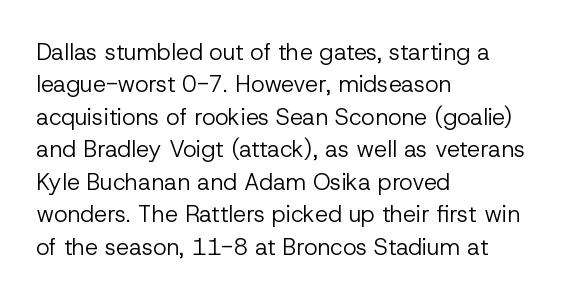
{"italic": "no", "bold": "no", "underline": "no", "align": "left", "line_spacing": "normal", "line_spacing_ratio": 1.41, "letter_spacing": "normal", "letter_spacing_em": 0.0, "glyph_px": 23}
